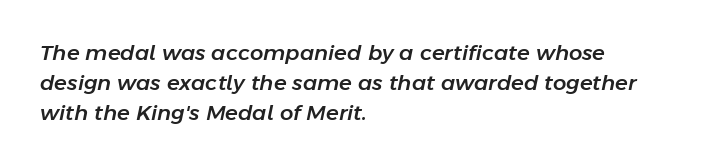
Honestly, the letter spacing is just normal — you wouldn't notice it. A bare baseline throughout the passage. One glance says typical: line gaps are just what's usual. Short and long lines alike share a common starting point at left. Italic? Definitely — the glyphs are oblique.
